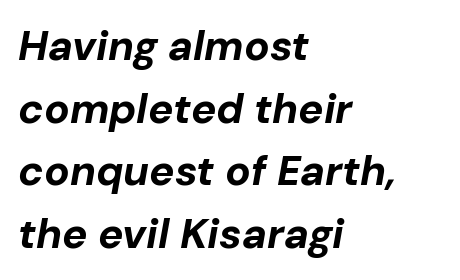
Rows of type keep a routine distance in the vertical direction. The letterforms sit shoulder to shoulder at normal distance. A dark, heavy texture on the line: the type is bold. Proportional: the letters do not fall into vertical columns. Nobody drew a line under any word here.
